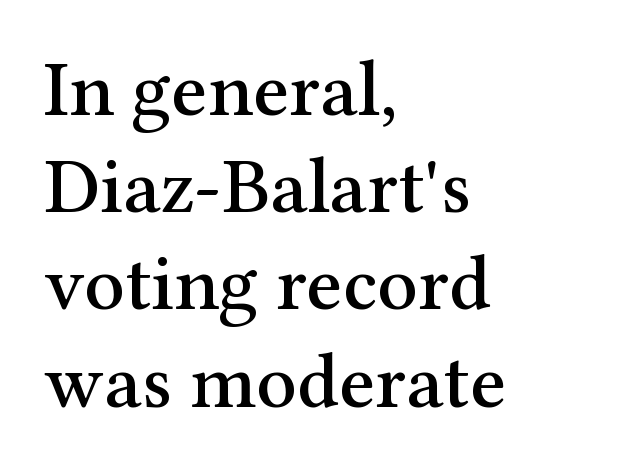
Q: Is the text italic (slanted)? A: No, it is upright.
Q: Is the typeface a serif or a sans-serif typeface? A: Serif.
Q: Is the text underlined? A: No.
Q: How is the paragraph aligned? A: Left-aligned.
Q: Is the spacing between letters normal or unusually wide? A: Normal.
Q: Width (condensed, normal, or wide)? A: Normal.
Q: Stroke contrast? A: Medium.
Q: x-height? A: Medium.
Q: Monospaced? A: No.
